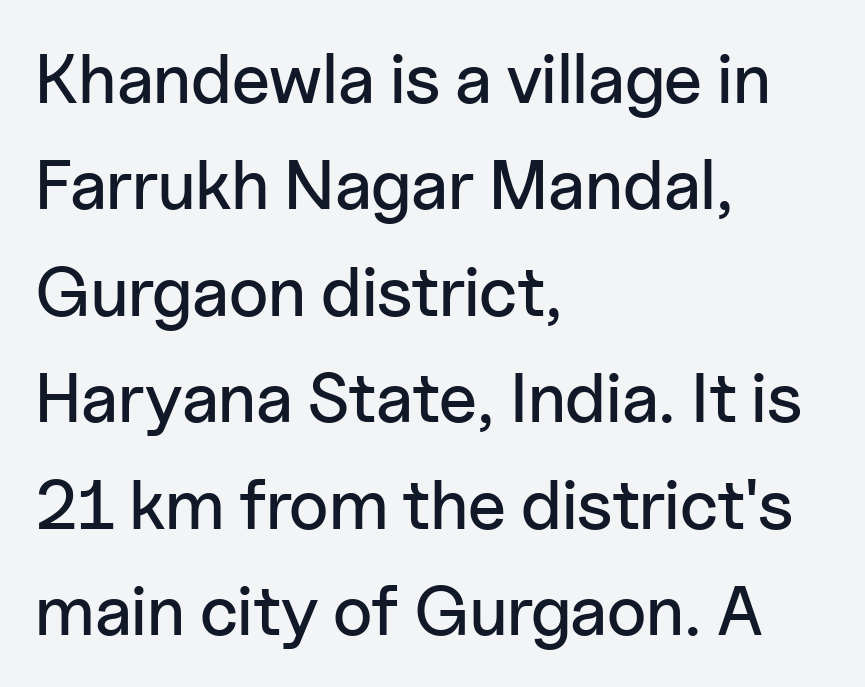
Q: Is the text italic (slanted)? A: No, it is upright.
Q: Is the typeface a serif or a sans-serif typeface? A: Sans-serif.
Q: Is the text underlined? A: No.
Q: How is the paragraph aligned? A: Left-aligned.
Q: Is the spacing between letters normal or unusually wide? A: Normal.
Q: Is the spacing between lines tight, normal or loose? A: Normal.
Q: Width (condensed, normal, or wide)? A: Normal.
Q: Stroke contrast? A: Low.
Q: x-height? A: Medium.
Q: Monospaced? A: No.
